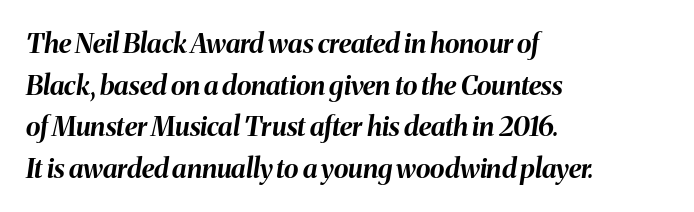
The letters are bold, with thick, heavy strokes. Emphasis-style slanted type is in use. The letters sit at their default tracking, neither squeezed nor spread. How would I describe the line gaps? Plain and ordinary. Decoration check: the copy has no underline.
